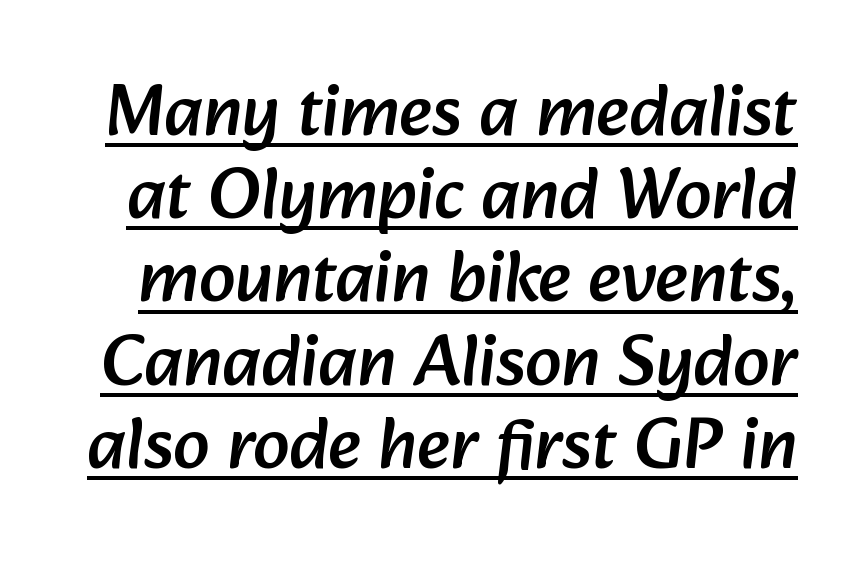
The image shows 73 px sans-serif type; set tight line spacing (1.14x), normal letter spacing, underlined; low stroke contrast and a medium x-height.
